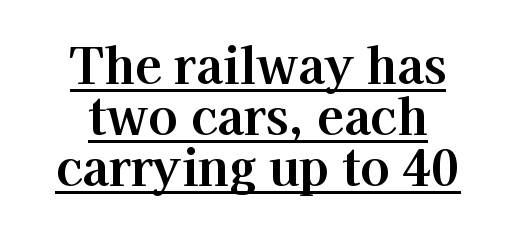
Are there feet on the stems? There are — it's a serif. This rendering leaves character spacing at its baseline value. Pretty heavy lettering here — definitely bold. Leading is clearly below the norm, producing a dense column. These lines are centered, leaving both edges ragged. You can see a thin bar hugging the bottom of the glyphs.
